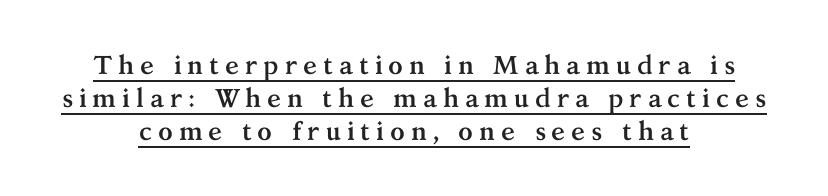
Neither beginnings nor endings align; midpoints do. The passage shown is underscored from start to finish. Students, note that the glyphs here are deliberately spaced far apart. The face used here has the dense, thick strokes of a bold. This is the regular roman posture of the typeface. A typesetter would call this leading conventional body-copy spacing.
